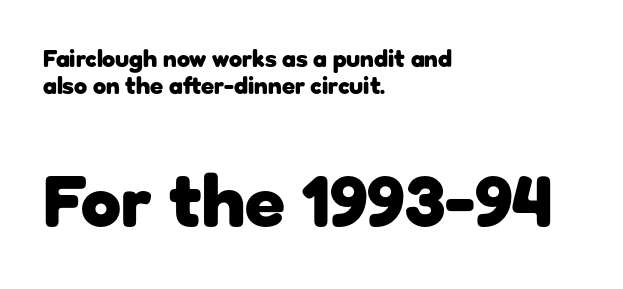
Q: Is the text bold? A: Yes.
Q: Is the text italic (slanted)? A: No, it is upright.
Q: Is the typeface a serif or a sans-serif typeface? A: Sans-serif.
Q: Is the text underlined? A: No.
Q: How is the paragraph aligned? A: Left-aligned.
Q: Is the spacing between letters normal or unusually wide? A: Normal.
Q: Is the spacing between lines tight, normal or loose? A: Tight.
Q: Which block of text is set in a larger size, the first (top) or the second (bottom)? A: The second (bottom) one.
Q: Width (condensed, normal, or wide)? A: Normal.
Q: Stroke contrast? A: Low.
Q: x-height? A: Medium.
Q: Monospaced? A: No.
